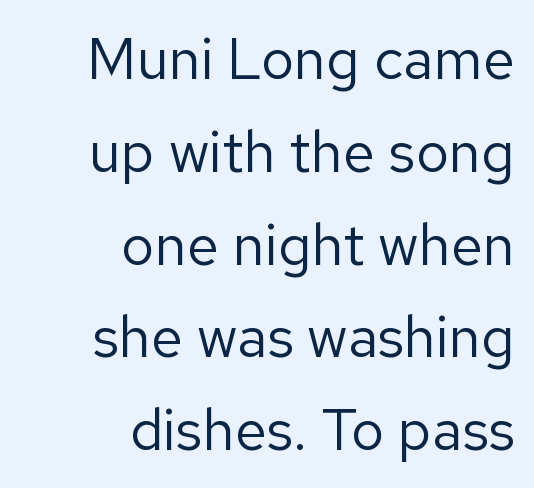
Reading down the block, your eye finds every line finishing at a fixed right position. The area under the type is left untouched. This sample uses an upright cut, with every glyph sitting square on the baseline. These lines are composed in type without serifs. No heavy texture on the line: the type isn't bold.
